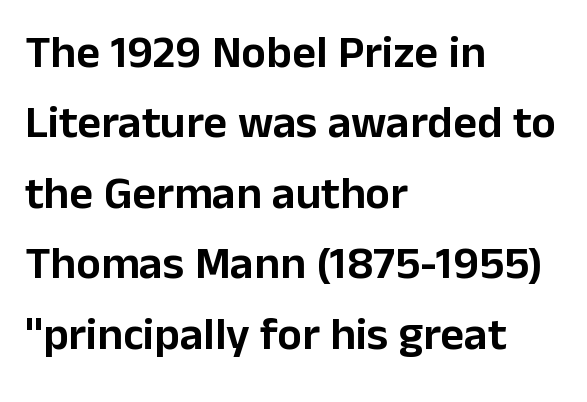
Q: Is the text italic (slanted)? A: No, it is upright.
Q: Is the typeface a serif or a sans-serif typeface? A: Sans-serif.
Q: Is the text underlined? A: No.
Q: How is the paragraph aligned? A: Left-aligned.
Q: Is the spacing between letters normal or unusually wide? A: Normal.
Q: Is the spacing between lines tight, normal or loose? A: Normal.
Q: Width (condensed, normal, or wide)? A: Normal.
Q: Stroke contrast? A: Low.
Q: x-height? A: Medium.
Q: Monospaced? A: No.
